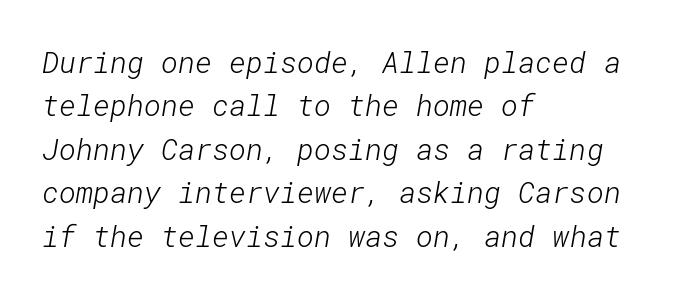
Is this a sans? Yes — the strokes have no serifs. The gaps between neighbouring characters are ordinary and unremarkable. Leading matches the norm, producing a regular column. Think standard paragraph weight, or any step lighter than that. Clear beneath every line of the passage.
